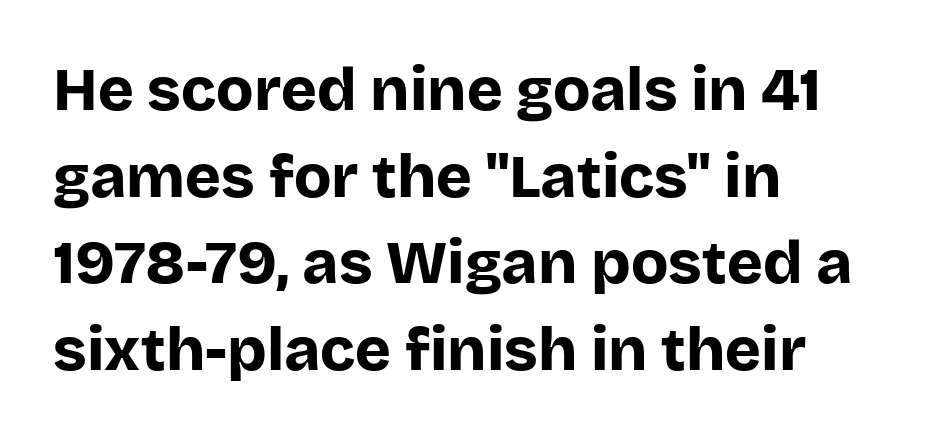
Q: Is the text bold? A: Yes.
Q: Is the text italic (slanted)? A: No, it is upright.
Q: Is the typeface a serif or a sans-serif typeface? A: Sans-serif.
Q: Is the text underlined? A: No.
Q: How is the paragraph aligned? A: Left-aligned.
Q: Is the spacing between letters normal or unusually wide? A: Normal.
Q: Is the spacing between lines tight, normal or loose? A: Normal.
Q: Width (condensed, normal, or wide)? A: Normal.
Q: Stroke contrast? A: Low.
Q: x-height? A: Large.
Q: Monospaced? A: No.
